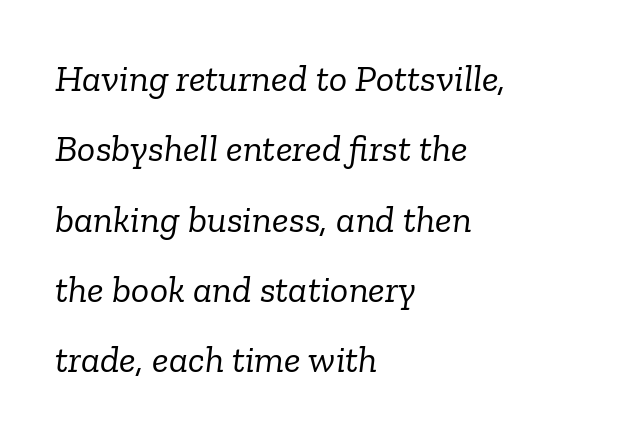
Type without underlining. Casual observation: everything's shoved over to the left. Here the designer chose a conventional face with non-uniform glyph widths. To sum up the face: it has serifs.
